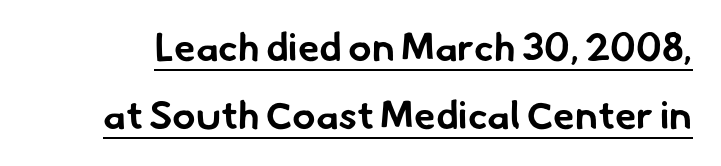
The image shows 39 px bold sans-serif type; set line spacing 1.74x, normal letter spacing, underlined; low stroke contrast and a small x-height.
